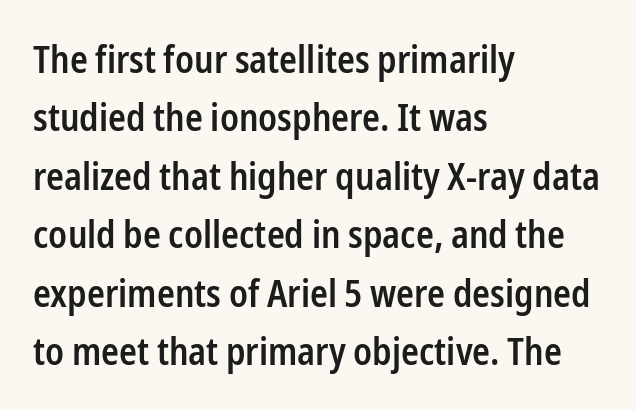
{"serif": "no", "italic": "no", "bold": "semi", "weight": "semibold", "width": "condensed", "stroke_contrast": "low", "x_height": "medium", "monospaced": "no", "underline": "no", "align": "left", "line_spacing": "normal", "line_spacing_ratio": 1.58, "letter_spacing": "normal", "letter_spacing_em": 0.0, "glyph_px": 37}
